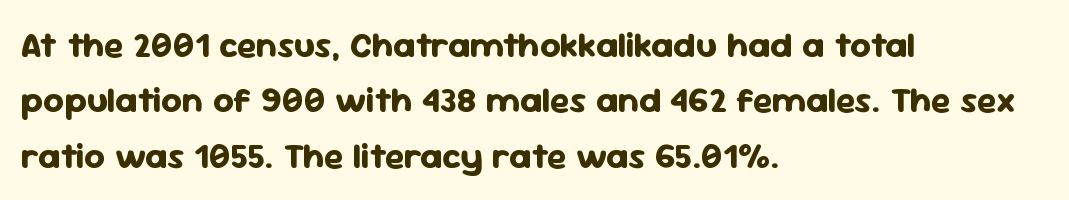
A typesetter would call this leading conventional body-copy spacing. Check under the words: just untouched page. This is sans-serif lettering, the kind often seen on screens and signage. The tracking reads as untouched default to a designer's eye. This sample has the flowing, uneven cadence of proportional lettering.
